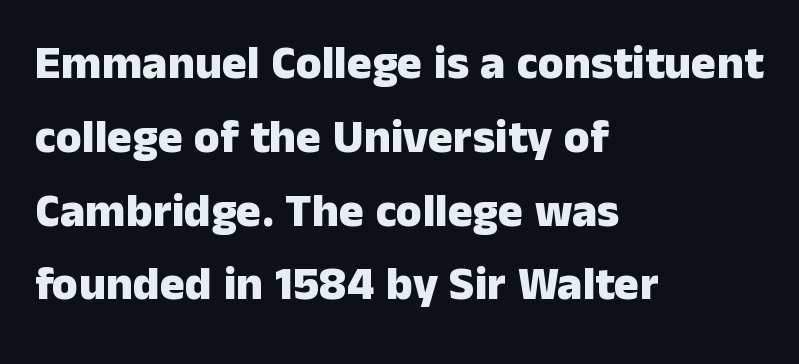
The image shows 47 px heavy sans-serif type, upright; set left-aligned, normal line spacing (1.57x), normal letter spacing, not underlined; low stroke contrast and a medium x-height.
